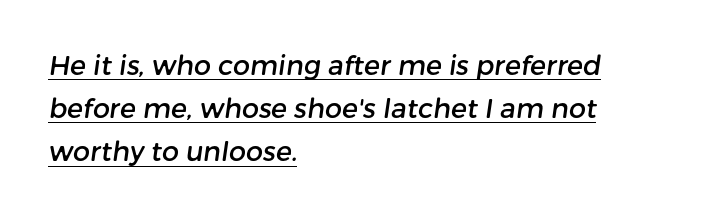
The image shows 27 px text type; set left-aligned, normal line spacing (1.6x), normal letter spacing, underlined.
